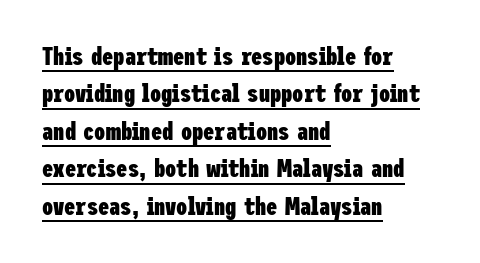
{"italic": "no", "bold": "yes", "underline": "yes", "align": "left", "line_spacing": "normal", "line_spacing_ratio": 1.5, "letter_spacing": "normal", "letter_spacing_em": 0.0, "glyph_px": 25}
